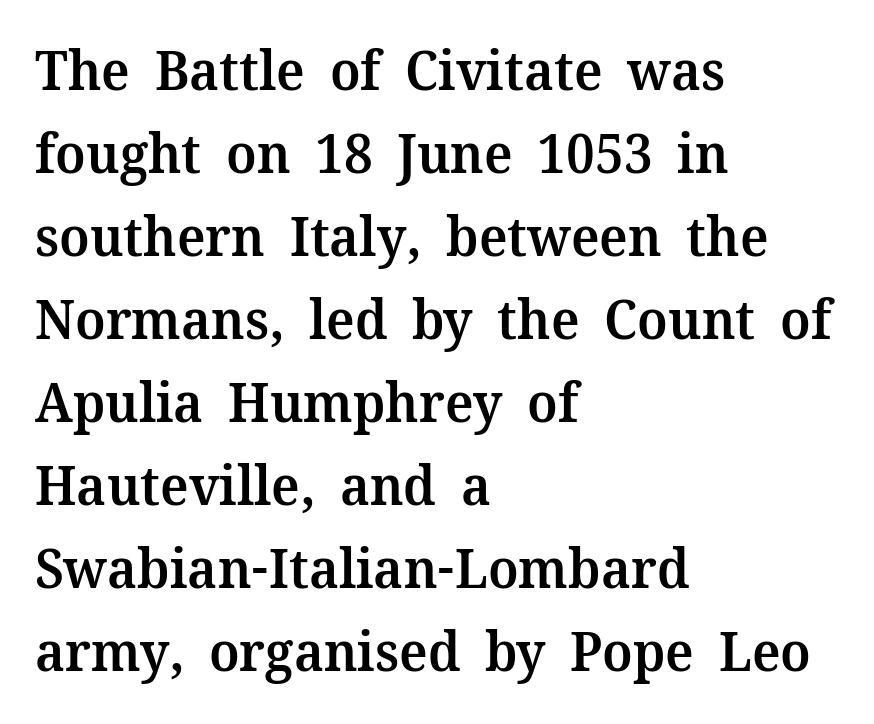
Q: Is the text bold? A: Semi-bold.
Q: Is the text italic (slanted)? A: No, it is upright.
Q: Is the typeface a serif or a sans-serif typeface? A: Serif.
Q: Is the text underlined? A: No.
Q: How is the paragraph aligned? A: Left-aligned.
Q: Is the spacing between letters normal or unusually wide? A: Normal.
Q: Is the spacing between lines tight, normal or loose? A: Normal.
Q: Width (condensed, normal, or wide)? A: Normal.
Q: Stroke contrast? A: Medium.
Q: x-height? A: Medium.
Q: Monospaced? A: No.
